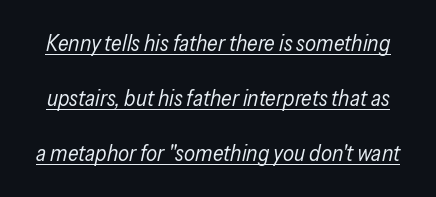
Q: Is the text bold? A: No.
Q: Is the text italic (slanted)? A: Yes, it leans right by about 13 degrees.
Q: Is the text underlined? A: Yes.
Q: Is the spacing between letters normal or unusually wide? A: Normal.
Q: Is the spacing between lines tight, normal or loose? A: Loose.
